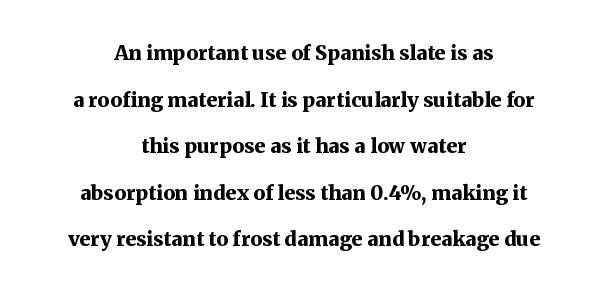
The characters look thick and weighty, a clear bold. Reading down the block, each line starts at a different indent, mirrored at its end. Interline gaps are noticeably wide in this sample. The gaps between neighbouring characters are ordinary and unremarkable. This rendering features lettering with no underline. Italic: no, the glyphs are upright roman.
